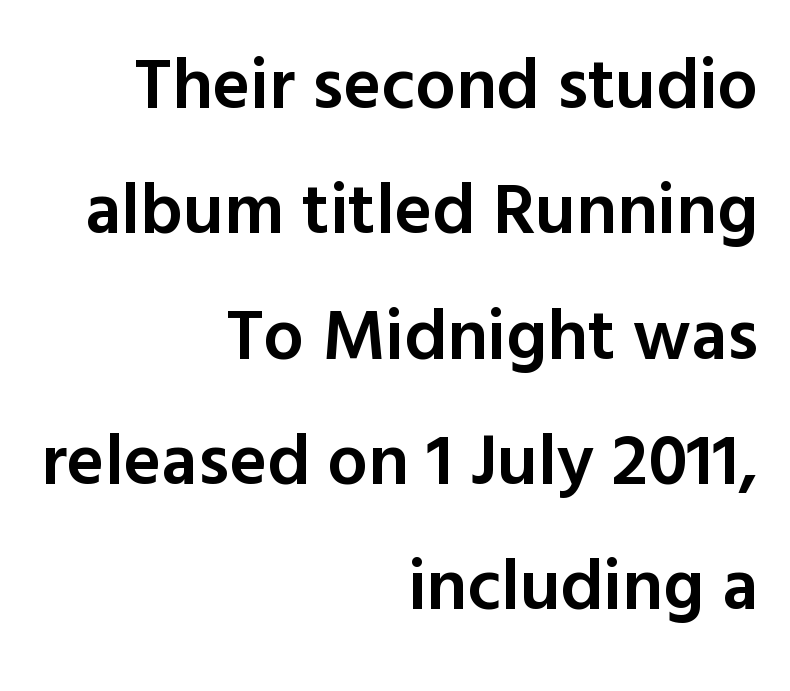
Look at the stroke-to-counter ratio: somewhat heavy, a semibold. The axis of the letterforms is exactly vertical. Regarding serifs, this sample does without them. How are the letters spaced? Ordinarily, with no added tracking. The words here are not underlined.
